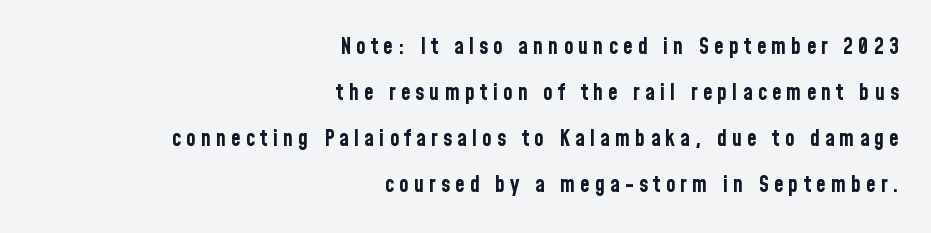
Q: Is the text bold? A: Yes.
Q: Is the text italic (slanted)? A: No, it is upright.
Q: Is the text underlined? A: No.
Q: How is the paragraph aligned? A: Right-aligned.
Q: Is the spacing between letters normal or unusually wide? A: Unusually wide.
Q: Is the spacing between lines tight, normal or loose? A: Loose.
